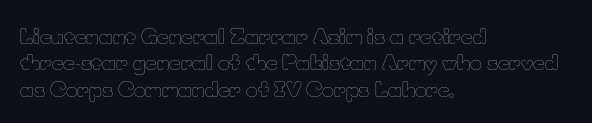
Q: Is the text bold? A: No.
Q: Is the text italic (slanted)? A: No, it is upright.
Q: Is the text underlined? A: No.
Q: How is the paragraph aligned? A: Left-aligned.
Q: Is the spacing between letters normal or unusually wide? A: Normal.
Q: Is the spacing between lines tight, normal or loose? A: Normal.
